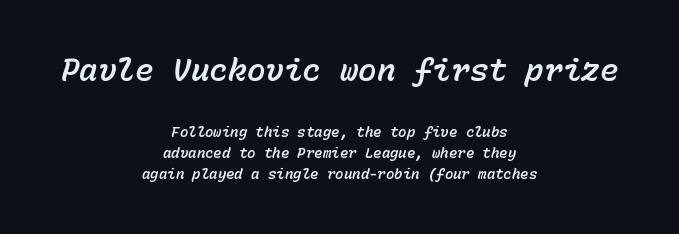
The image shows 31 px text type, italic (leaning right), monospaced; set centered, normal line spacing (1.51x), normal letter spacing, not underlined; the first (top) block is 2.21x larger; low stroke contrast and a medium x-height.
